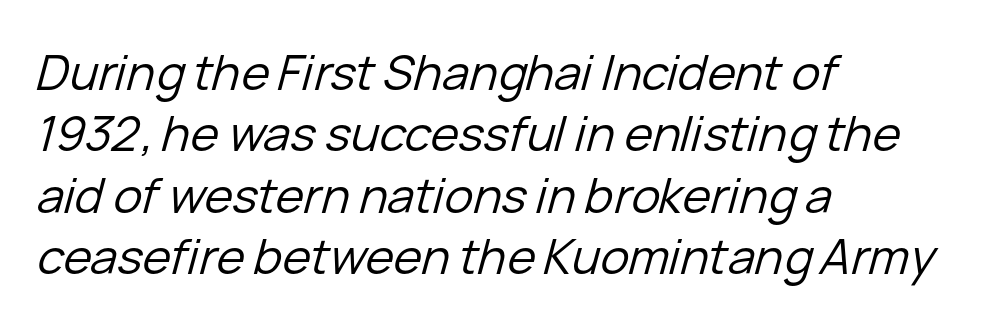
Q: Is the text bold? A: No.
Q: Is the text italic (slanted)? A: Yes, it leans right by about 15 degrees.
Q: Is the text underlined? A: No.
Q: How is the paragraph aligned? A: Left-aligned.
Q: Is the spacing between letters normal or unusually wide? A: Normal.
Q: Is the spacing between lines tight, normal or loose? A: Normal.
Q: Width (condensed, normal, or wide)? A: Normal.
Q: Stroke contrast? A: Low.
Q: x-height? A: Medium.
Q: Monospaced? A: No.
